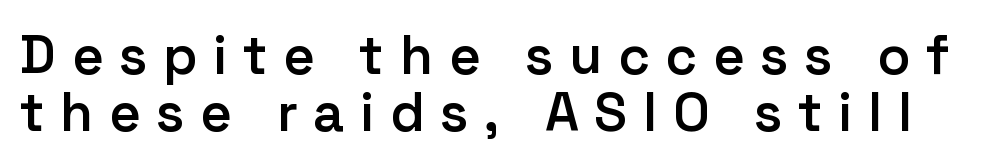
Q: Is the text bold? A: Semi-bold.
Q: Is the text italic (slanted)? A: No, it is upright.
Q: Is the typeface a serif or a sans-serif typeface? A: Sans-serif.
Q: Is the text underlined? A: No.
Q: Is the spacing between letters normal or unusually wide? A: Unusually wide.
Q: Is the spacing between lines tight, normal or loose? A: Tight.
Q: Width (condensed, normal, or wide)? A: Normal.
Q: Stroke contrast? A: Low.
Q: x-height? A: Medium.
Q: Monospaced? A: No.
